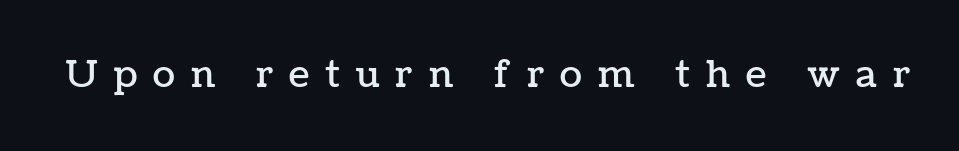
{"italic": "no", "width": "normal", "stroke_contrast": "low", "x_height": "medium", "monospaced": "no", "underline": "no", "letter_spacing": "wide", "letter_spacing_em": 0.43, "glyph_px": 37}
